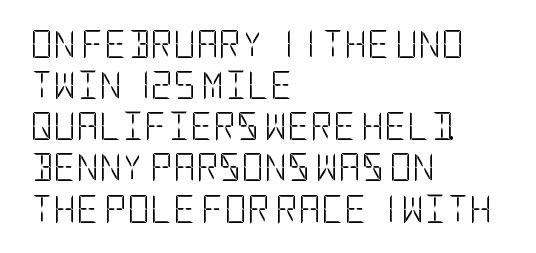
Each row of text sits above clean, open space. How would I describe the line gaps? Plain and ordinary. The ragged edge is on the right, which tells us the setting is flush left. Italic? Not at all — the glyphs are vertical. Inter-character spacing is left at the font's built-in metrics. The strokes are not fattened; the text isn't bold.
